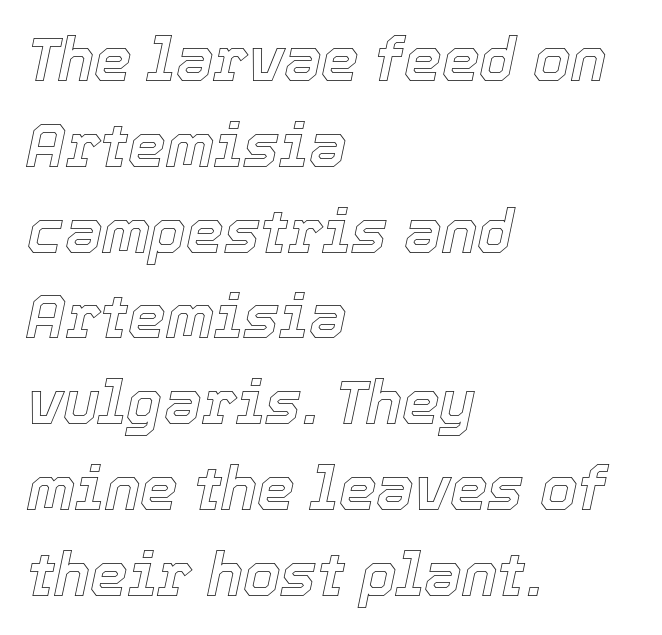
The image shows 60 px text type, italic (leaning right); set left-aligned, normal line spacing (1.43x), normal letter spacing, not underlined; a medium x-height.
